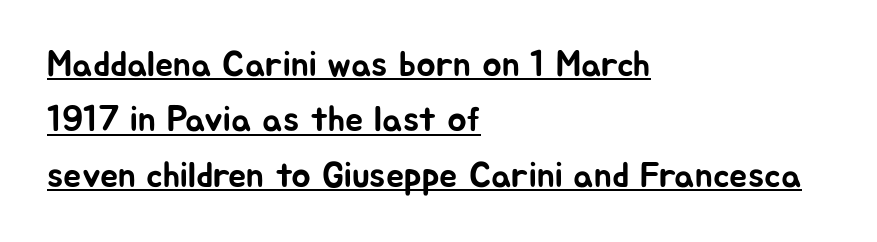
Compared with typical paragraphs, the rows here are spaced about the same. The rendering keeps characters at their native spacing. Typeset ragged right — the left edge is the straight one. In terms of letterform style, serifs are entirely absent. Varying glyph widths throughout — classic text-font behaviour.
